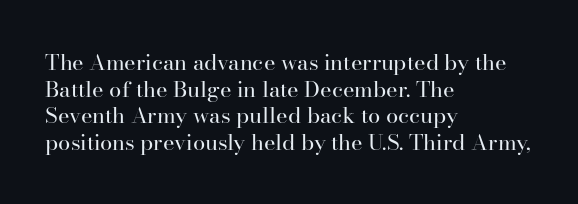
The image shows 22 px text type, upright; set left-aligned, line spacing 1.21x, normal letter spacing, not underlined.
